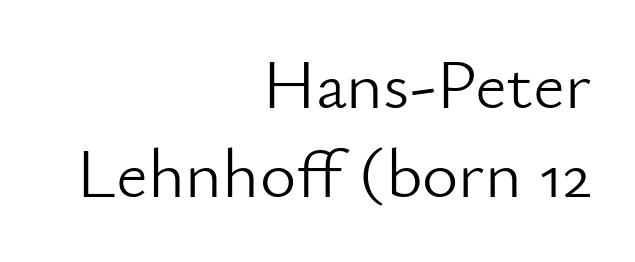
Is the block centered? No — it sits flush against the right margin. You could not count columns in this text — the font is proportionally spaced. Weight: regular or lighter. Quick note: underline off.
